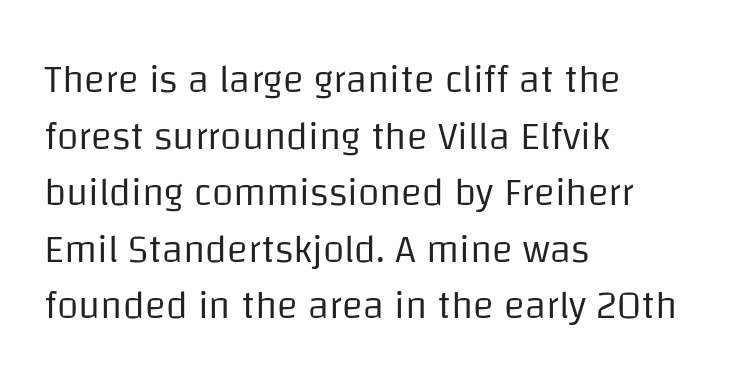
Q: Is the text bold? A: No.
Q: Is the text italic (slanted)? A: No, it is upright.
Q: Is the typeface a serif or a sans-serif typeface? A: Sans-serif.
Q: Is the text underlined? A: No.
Q: How is the paragraph aligned? A: Left-aligned.
Q: Is the spacing between letters normal or unusually wide? A: Normal.
Q: Is the spacing between lines tight, normal or loose? A: Normal.
Q: Width (condensed, normal, or wide)? A: Normal.
Q: Stroke contrast? A: Low.
Q: x-height? A: Large.
Q: Monospaced? A: No.
